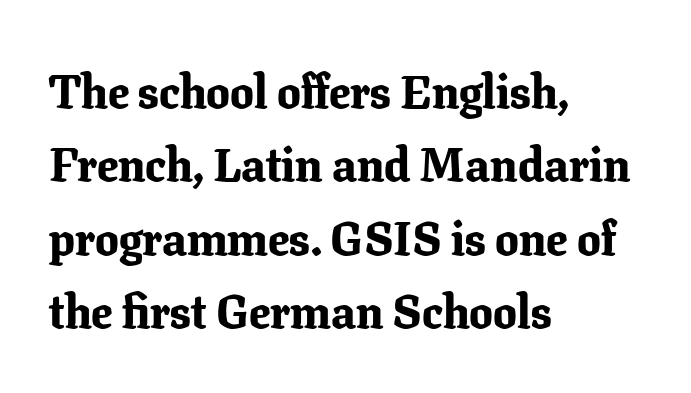
Q: Is the text bold? A: Yes.
Q: Is the text italic (slanted)? A: No, it is upright.
Q: Is the typeface a serif or a sans-serif typeface? A: Serif.
Q: Is the text underlined? A: No.
Q: How is the paragraph aligned? A: Left-aligned.
Q: Is the spacing between letters normal or unusually wide? A: Normal.
Q: Is the spacing between lines tight, normal or loose? A: Normal.
Q: Width (condensed, normal, or wide)? A: Normal.
Q: Stroke contrast? A: Low.
Q: x-height? A: Medium.
Q: Monospaced? A: No.
